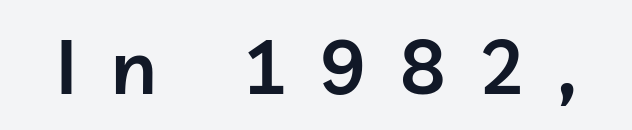
The image shows 76 px semibold sans-serif type, upright; set unusually wide letter spacing (+0.44 em), not underlined; low stroke contrast and a medium x-height.
